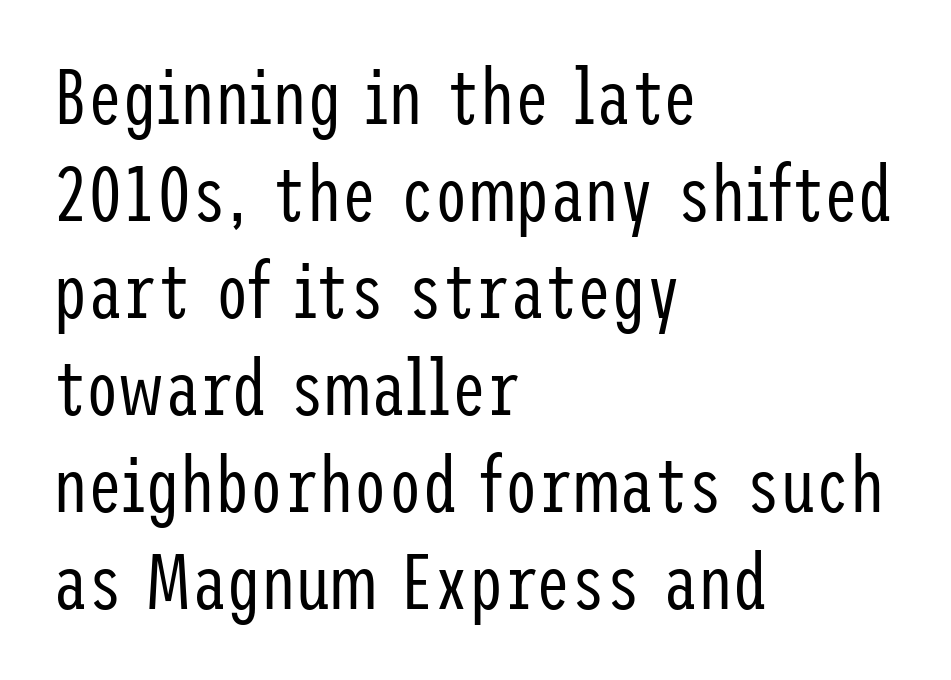
Heft: none added — not bold. Plain, unruled lines of type. Is this a sans? Yes — the strokes have no serifs. Letter spacing: default.
